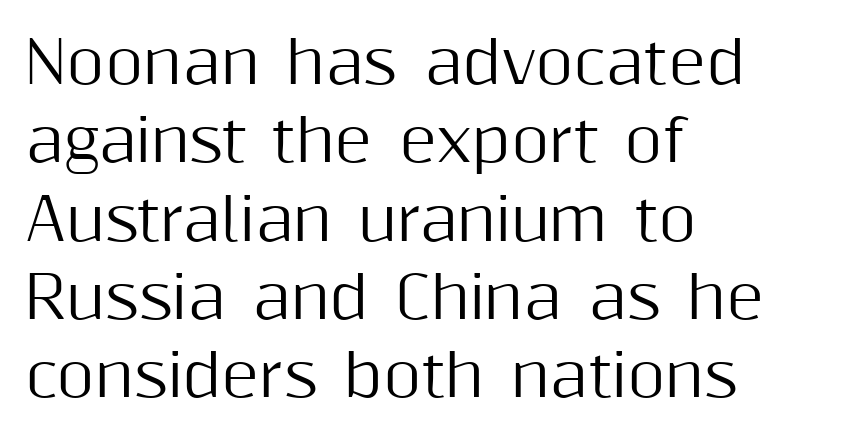
Check where the strokes stop: nothing finishes them off — pure sans. Honestly, the letter spacing is just normal — you wouldn't notice it. This sample has the flowing, uneven cadence of proportional lettering. The paragraph shown leans on its left margin.
